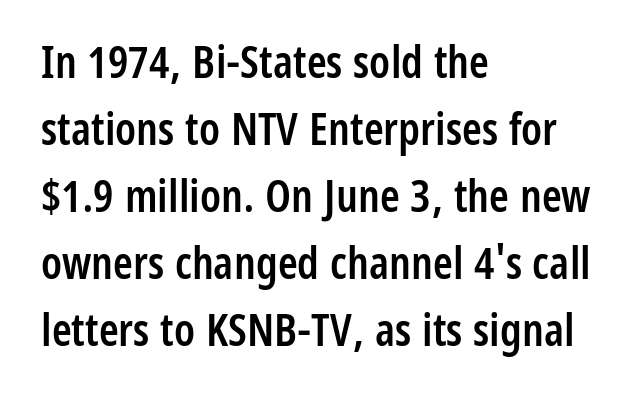
Q: Is the text bold? A: Semi-bold.
Q: Is the text italic (slanted)? A: No, it is upright.
Q: Is the typeface a serif or a sans-serif typeface? A: Sans-serif.
Q: Is the text underlined? A: No.
Q: How is the paragraph aligned? A: Left-aligned.
Q: Is the spacing between letters normal or unusually wide? A: Normal.
Q: Is the spacing between lines tight, normal or loose? A: Normal.
Q: Width (condensed, normal, or wide)? A: Condensed.
Q: Stroke contrast? A: Low.
Q: x-height? A: Medium.
Q: Monospaced? A: No.
